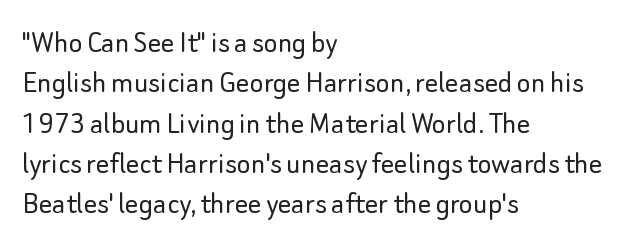
The image shows 33 px light sans-serif type, upright; set left-aligned, line spacing 1.22x, normal letter spacing, not underlined; low stroke contrast and a small x-height.
